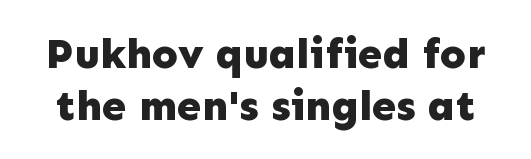
The characters look thick and weighty, a clear bold. The face used here is proportionally spaced, like ordinary book or web type. Unlike italic type, these characters show no tilt at all. The area under the type is left untouched. Default kerning and tracking; the words read as compact shapes.
